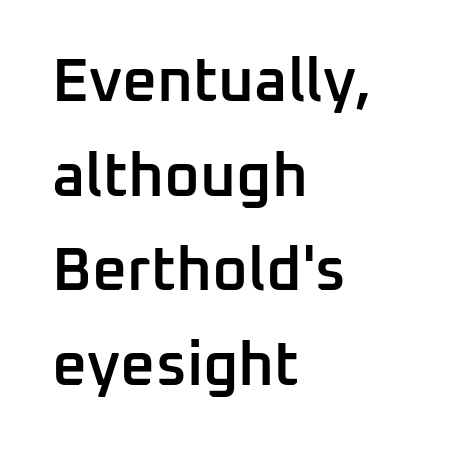
These lines were composed using upright roman letters. The text was rendered using a sans face with plain stroke endings. The rendering uses a semibold face; strokes are thickened but not to full bold. Standard letterfit; no display-style spreading of the glyphs. Bare-footed words on every line. Horizontal alignment here is leftward, the default for most running prose.
